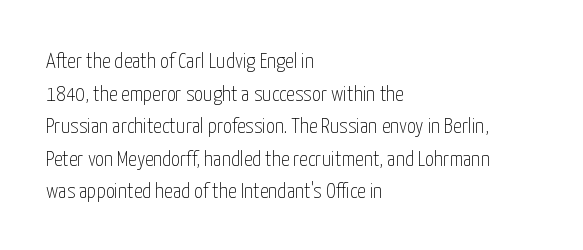
The image shows 22 px text type, upright; set left-aligned, normal line spacing (1.48x), normal letter spacing, not underlined.
